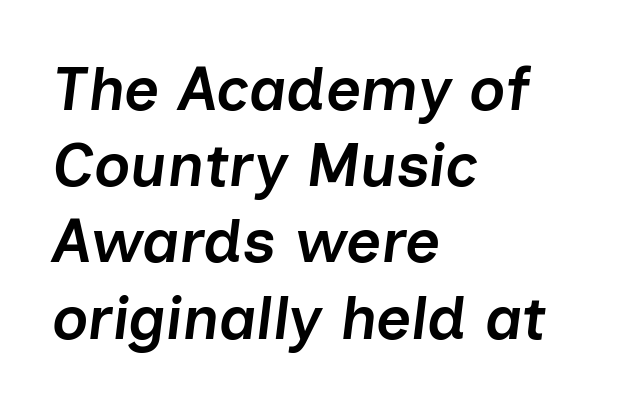
Q: Is the text bold? A: Semi-bold.
Q: Is the text italic (slanted)? A: Yes, it leans right by about 7 degrees.
Q: Is the text underlined? A: No.
Q: How is the paragraph aligned? A: Left-aligned.
Q: Is the spacing between letters normal or unusually wide? A: Normal.
Q: Is the spacing between lines tight, normal or loose? A: Normal.
Q: Width (condensed, normal, or wide)? A: Normal.
Q: Stroke contrast? A: Low.
Q: x-height? A: Medium.
Q: Monospaced? A: No.
